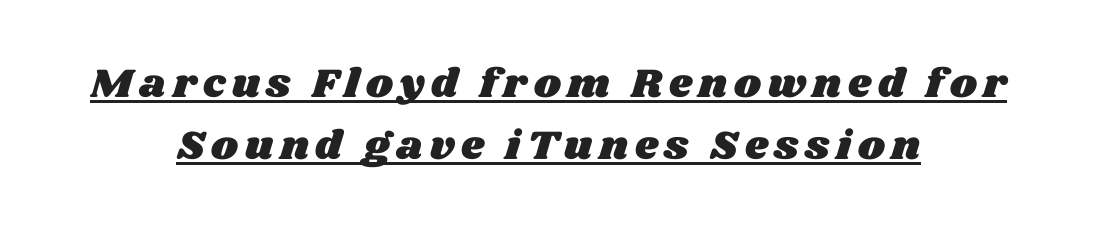
The rag falls on both sides of this text block equally. Line spacing here is normal. The face used here appears with an underline applied. Proportional: the letters do not fall into vertical columns.
